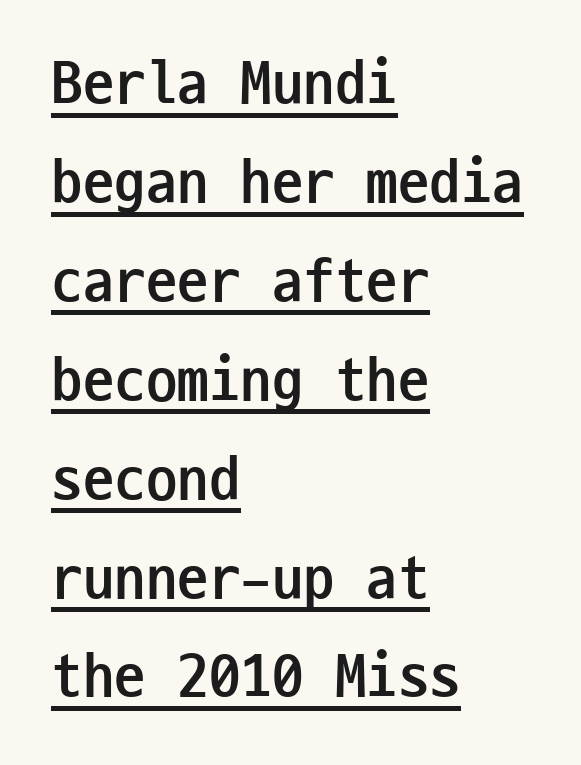
Q: Is the text bold? A: Yes.
Q: Is the text italic (slanted)? A: No, it is upright.
Q: Is the typeface a serif or a sans-serif typeface? A: Sans-serif.
Q: Is the text underlined? A: Yes.
Q: How is the paragraph aligned? A: Left-aligned.
Q: Is the spacing between letters normal or unusually wide? A: Normal.
Q: Is the spacing between lines tight, normal or loose? A: Normal.
Q: Width (condensed, normal, or wide)? A: Condensed.
Q: Stroke contrast? A: Low.
Q: x-height? A: Medium.
Q: Monospaced? A: Yes.
